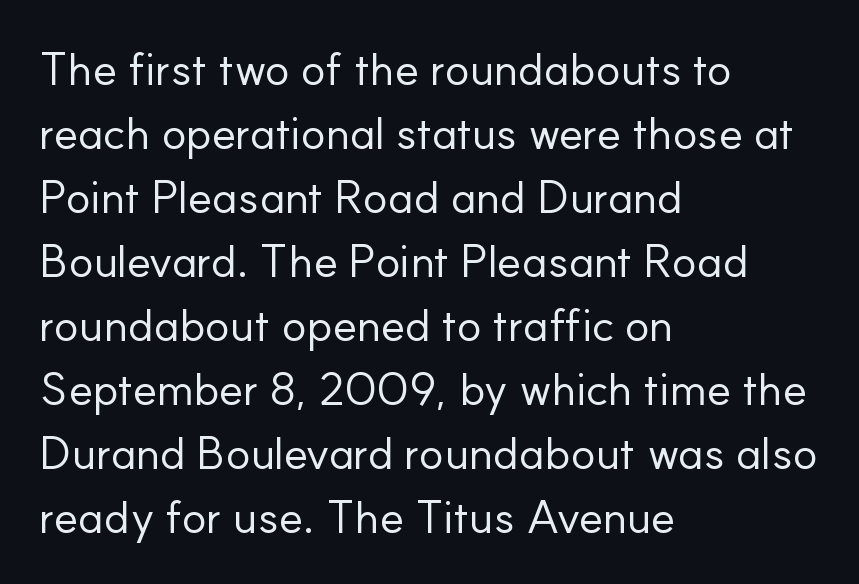
Q: Is the text bold? A: No.
Q: Is the text italic (slanted)? A: No, it is upright.
Q: Is the typeface a serif or a sans-serif typeface? A: Sans-serif.
Q: Is the text underlined? A: No.
Q: How is the paragraph aligned? A: Left-aligned.
Q: Is the spacing between letters normal or unusually wide? A: Normal.
Q: Is the spacing between lines tight, normal or loose? A: Normal.
Q: Width (condensed, normal, or wide)? A: Normal.
Q: Stroke contrast? A: Low.
Q: x-height? A: Small.
Q: Monospaced? A: No.
